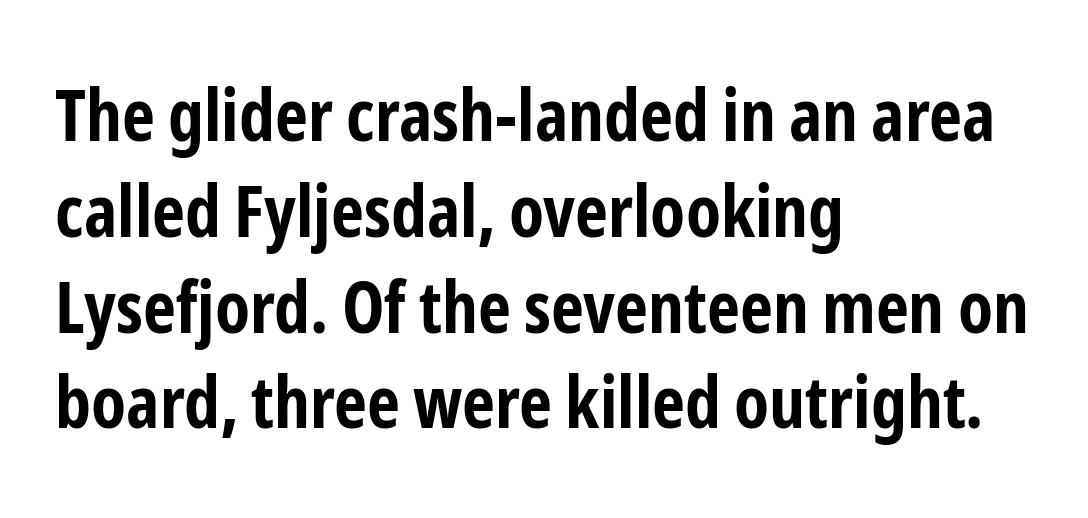
The image shows 72 px bold, condensed sans-serif type, upright; set left-aligned, normal line spacing (1.33x), normal letter spacing, not underlined; low stroke contrast and a medium x-height.
